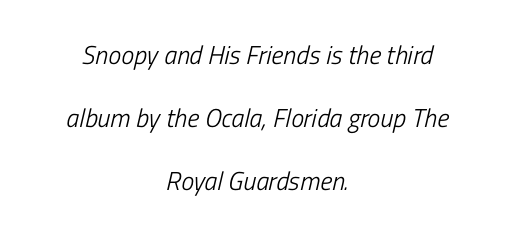
Q: Is the text bold? A: No.
Q: Is the text underlined? A: No.
Q: How is the paragraph aligned? A: Centered.
Q: Is the spacing between letters normal or unusually wide? A: Normal.
Q: Is the spacing between lines tight, normal or loose? A: Loose.
